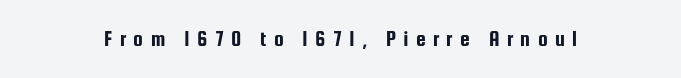
The image shows 22 px text type, upright; set unusually wide letter spacing (+0.33 em), not underlined.
